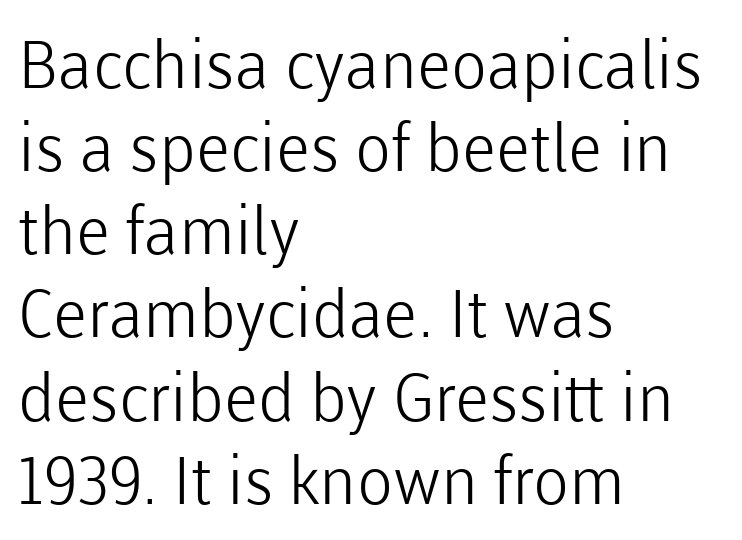
{"serif": "no", "italic": "no", "bold": "no", "weight": "light", "width": "normal", "stroke_contrast": "low", "x_height": "medium", "monospaced": "no", "underline": "no", "align": "left", "line_spacing": "normal", "line_spacing_ratio": 1.26, "letter_spacing": "normal", "letter_spacing_em": 0.0, "glyph_px": 66}
